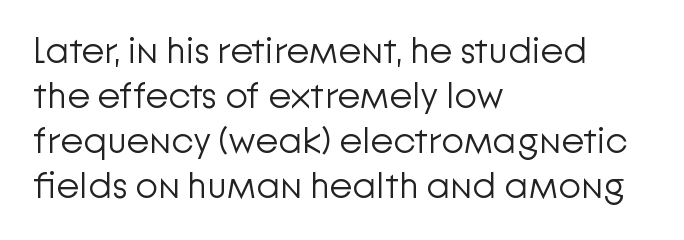
Regarding serifs, this sample does without them. The strokes carry an ordinary text weight at most. Each letter keeps its own natural width here, so spacing adapts to shape. Posture: upright roman. Tracking here is standard; glyphs follow each other at the usual distance.
